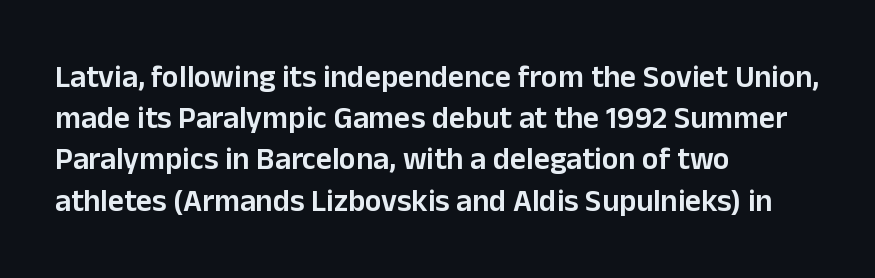
A typesetter would call this proportional, since set widths differ per character. The glyphs are unaccompanied by any horizontal stroke below them. This rendering uses left alignment, leaving the right contour irregular. This is the in-between weight designers call semibold or demi. Is there much room between lines? A standard amount, neither cramped nor airy. This sample uses an upright cut, with every glyph sitting square on the baseline.
